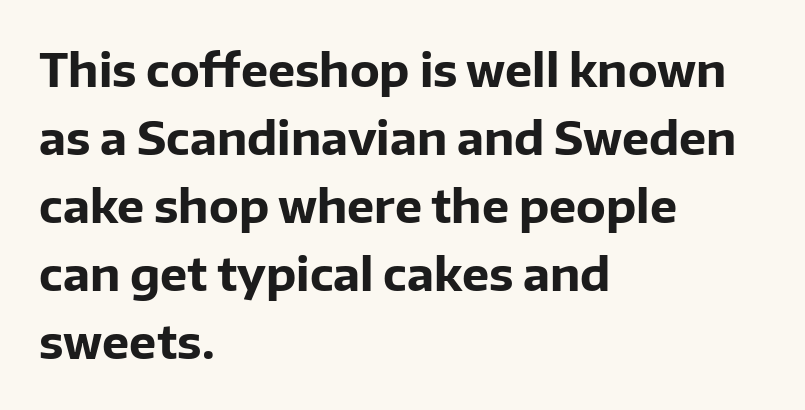
Q: Is the text bold? A: Yes.
Q: Is the text italic (slanted)? A: No, it is upright.
Q: Is the typeface a serif or a sans-serif typeface? A: Sans-serif.
Q: Is the text underlined? A: No.
Q: How is the paragraph aligned? A: Left-aligned.
Q: Is the spacing between letters normal or unusually wide? A: Normal.
Q: Is the spacing between lines tight, normal or loose? A: Normal.
Q: Width (condensed, normal, or wide)? A: Normal.
Q: Stroke contrast? A: Low.
Q: x-height? A: Medium.
Q: Monospaced? A: No.
